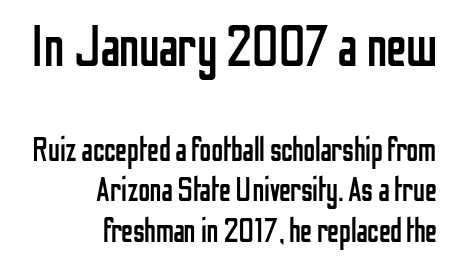
{"serif": "no", "italic": "no", "bold": "no", "weight": "regular", "width": "condensed", "stroke_contrast": "low", "x_height": "medium", "monospaced": "no", "underline": "no", "align": "right", "line_spacing_ratio": 1.22, "letter_spacing": "normal", "letter_spacing_em": 0.0, "larger_block": "first", "size_ratio": 1.73, "glyph_px": 57}
